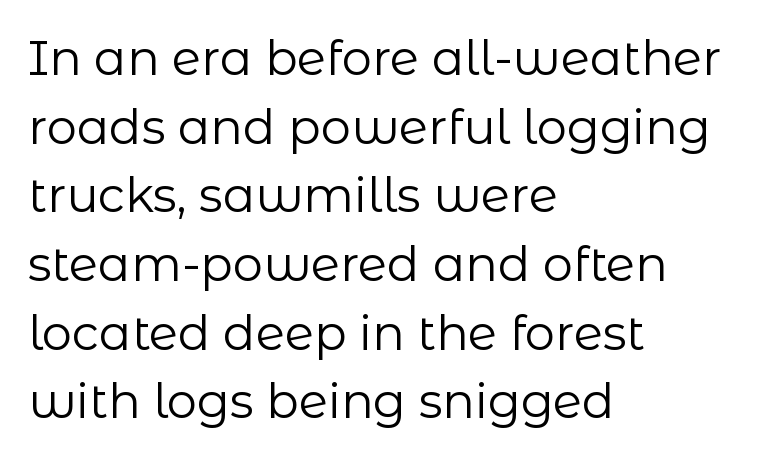
Q: Is the text bold? A: No.
Q: Is the text italic (slanted)? A: No, it is upright.
Q: Is the typeface a serif or a sans-serif typeface? A: Sans-serif.
Q: Is the text underlined? A: No.
Q: How is the paragraph aligned? A: Left-aligned.
Q: Is the spacing between letters normal or unusually wide? A: Normal.
Q: Is the spacing between lines tight, normal or loose? A: Normal.
Q: Width (condensed, normal, or wide)? A: Normal.
Q: Stroke contrast? A: Low.
Q: x-height? A: Medium.
Q: Monospaced? A: No.
